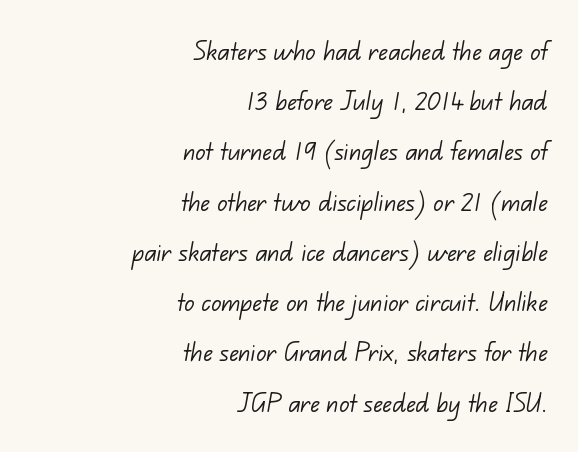
A bare baseline throughout the passage. The compositor pushed each line to the right boundary. Proportional: the letters do not fall into vertical columns. Regarding leading, the lines here are spaced in the standard way. In terms of letterform style, serifs are entirely absent.
